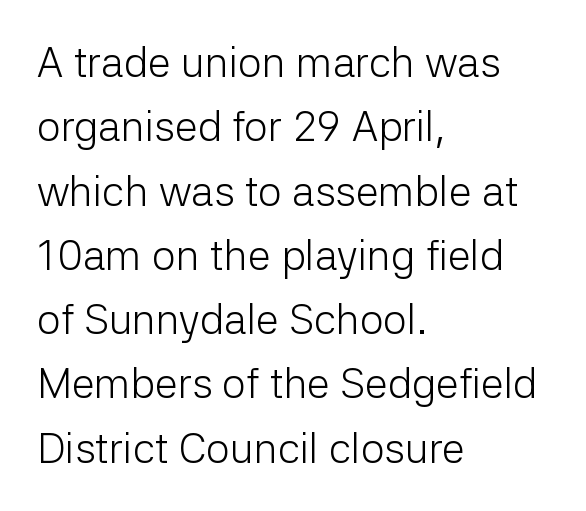
Tracking here is standard; glyphs follow each other at the usual distance. Style check: upright. Is there much room between lines? A standard amount, neither cramped nor airy. I'd call this a sans setting — the letters go barefoot. Varying glyph widths throughout — classic text-font behaviour. Is the type heavy? It reads as light-to-regular instead.
